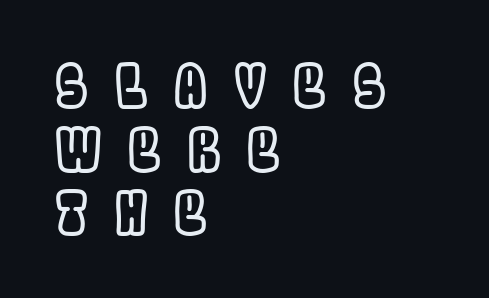
The vertical gap from one line to the next is small. Only glyphs here, with clear space below each row. Varying glyph widths throughout — classic text-font behaviour. No italicization has been applied; the sample stays upright.
